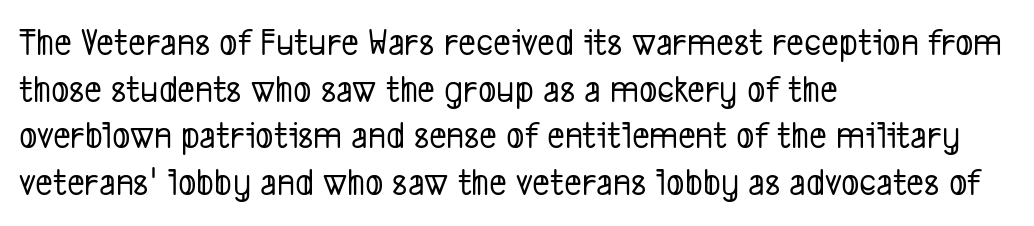
The image shows 38 px condensed sans-serif type; set left-aligned, line spacing 1.23x, normal letter spacing, not underlined; low stroke contrast and a medium x-height.
